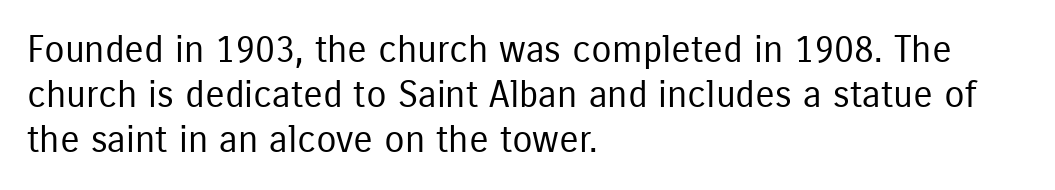
This rendering uses left alignment, leaving the right contour irregular. The gap between lines stays unmarked. These lines are rendered in a variable-pitch font. Weight class: somewhere from thin through regular.
